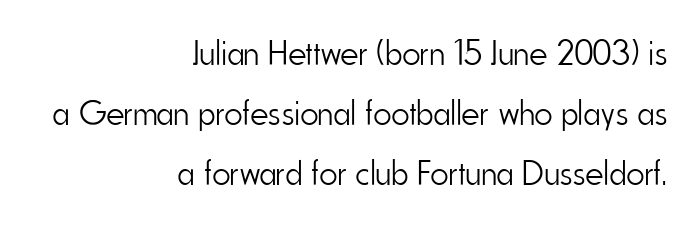
The image shows 35 px light, condensed sans-serif type, upright; set right-aligned, line spacing 1.72x, normal letter spacing, not underlined; low stroke contrast and a small x-height.
